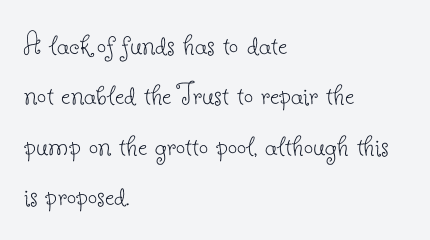
Q: Is the text bold? A: No.
Q: Is the text italic (slanted)? A: No, it is upright.
Q: Is the typeface a serif or a sans-serif typeface? A: Serif.
Q: Is the text underlined? A: No.
Q: How is the paragraph aligned? A: Left-aligned.
Q: Is the spacing between letters normal or unusually wide? A: Normal.
Q: Is the spacing between lines tight, normal or loose? A: Normal.
Q: Width (condensed, normal, or wide)? A: Normal.
Q: Stroke contrast? A: Low.
Q: x-height? A: Small.
Q: Monospaced? A: No.
